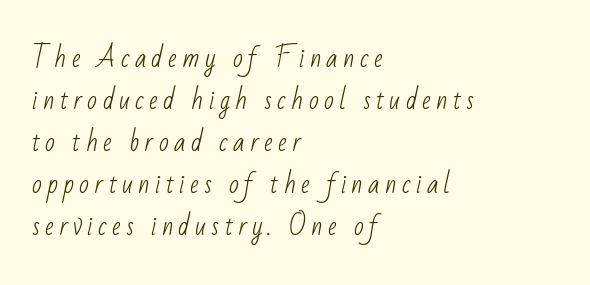
{"bold": "no", "underline": "no", "align": "left", "line_spacing": "normal", "line_spacing_ratio": 1.62, "letter_spacing": "wide", "letter_spacing_em": 0.2, "glyph_px": 26}
